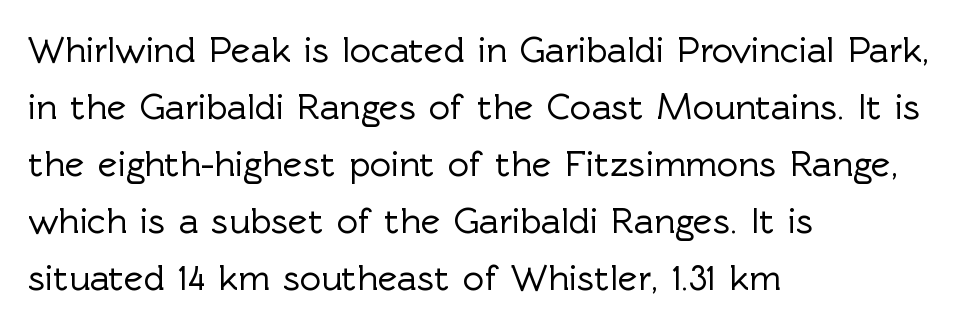
Q: Is the text italic (slanted)? A: No, it is upright.
Q: Is the typeface a serif or a sans-serif typeface? A: Sans-serif.
Q: Is the text underlined? A: No.
Q: How is the paragraph aligned? A: Left-aligned.
Q: Is the spacing between letters normal or unusually wide? A: Normal.
Q: Is the spacing between lines tight, normal or loose? A: Normal.
Q: Width (condensed, normal, or wide)? A: Normal.
Q: x-height? A: Medium.
Q: Monospaced? A: No.
